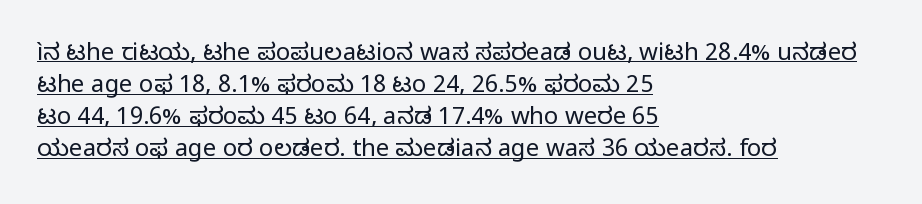
The image shows 24 px text type, upright; set left-aligned, normal line spacing (1.34x), normal letter spacing, underlined.
